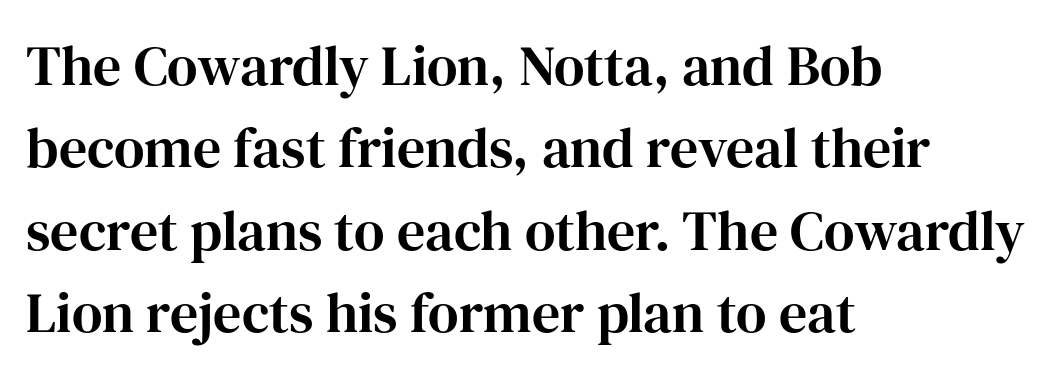
{"serif": "yes", "italic": "no", "width": "normal", "stroke_contrast": "high", "x_height": "medium", "monospaced": "no", "underline": "no", "align": "left", "line_spacing": "normal", "line_spacing_ratio": 1.47, "letter_spacing": "normal", "letter_spacing_em": 0.0, "glyph_px": 56}
